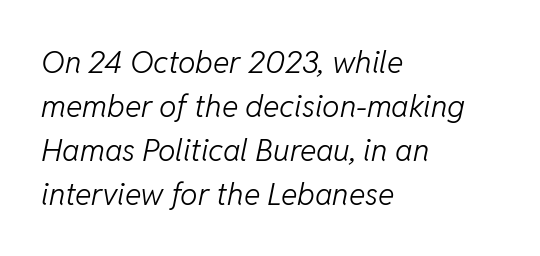
Leftover space on each line is placed entirely after the last word. Clear beneath every line of the passage. Stroke mass is kept to a normal reading level or below. Vertically, the passage feels balanced, rows spaced as you'd expect.
